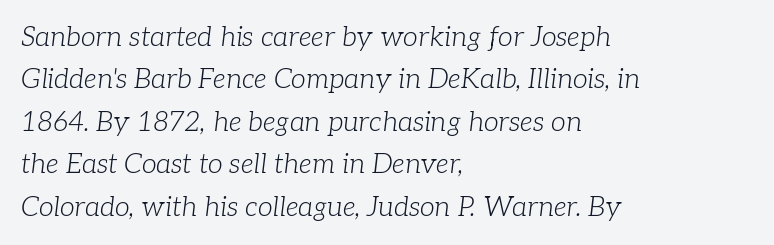
{"italic": "yes", "lean": "right", "slant_degrees": 7, "bold": "no", "underline": "no", "align": "left", "line_spacing": "normal", "line_spacing_ratio": 1.57, "letter_spacing": "normal", "letter_spacing_em": 0.0, "glyph_px": 27}
